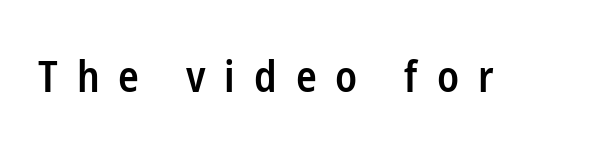
Q: Is the text bold? A: Semi-bold.
Q: Is the text italic (slanted)? A: No, it is upright.
Q: Is the typeface a serif or a sans-serif typeface? A: Sans-serif.
Q: Is the text underlined? A: No.
Q: Is the spacing between letters normal or unusually wide? A: Unusually wide.
Q: Width (condensed, normal, or wide)? A: Condensed.
Q: Stroke contrast? A: Low.
Q: x-height? A: Medium.
Q: Monospaced? A: No.
